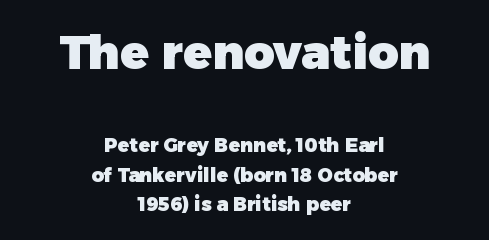
Typeset on center — no edge is straight. Caption: upper text group enlarged, lower text group reduced. Are there feet on the stems? There aren't — it's a sans. Inter-character spacing is left at the font's built-in metrics. A dark, heavy texture on the line: the type is bold. The space between consecutive lines is moderate.
